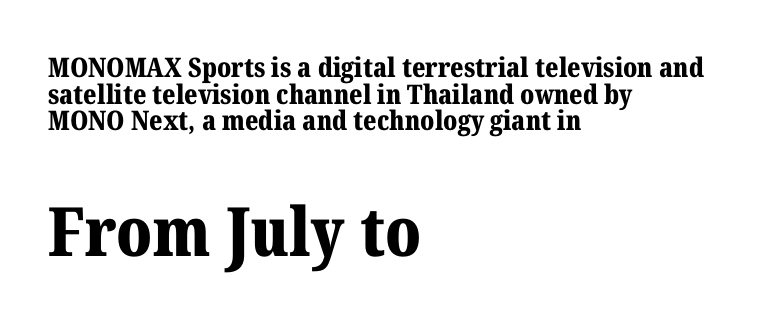
Does the copy run flush right? No — it runs flush left. Vertical strokes here are truly vertical. This layout puts the modest block above and the oversized block below. In terms of letterform style, serifs are clearly present. The strip under each line holds only bare page.
